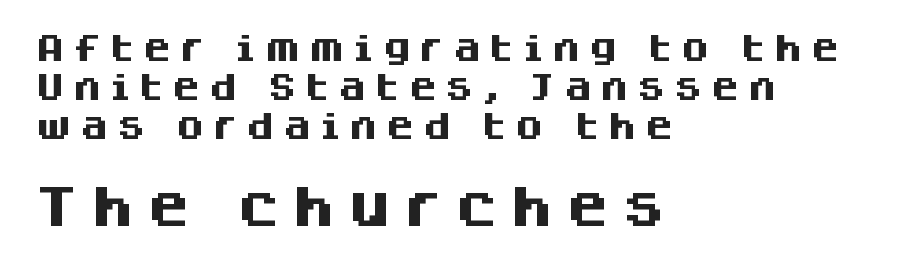
{"serif": "no", "italic": "no", "bold": "yes", "weight": "heavy", "width": "normal", "stroke_contrast": "medium", "x_height": "large", "monospaced": "no", "underline": "no", "align": "left", "line_spacing": "normal", "line_spacing_ratio": 1.34, "letter_spacing": "wide", "letter_spacing_em": 0.27, "larger_block": "second", "size_ratio": 1.52, "glyph_px": 44}
